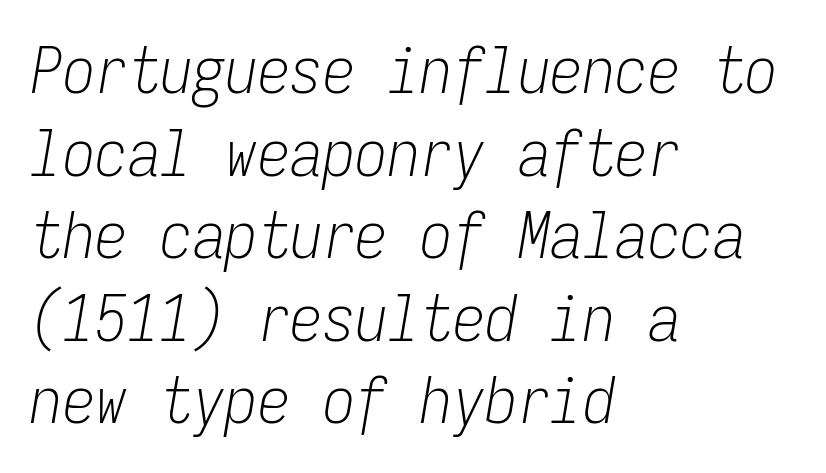
This sample has the even, mechanical cadence of fixed-width lettering. Caption: multi-line text, flush left, ragged right. Plain, unruled lines of type. The rows are spaced the way most documents space them. The horizontal fit of the characters is conventional and even. Compared with a typical body face, this is equally light or lighter still.
